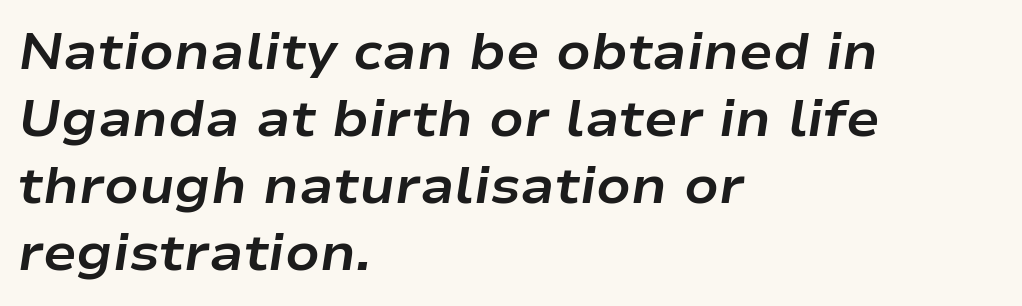
The image shows 50 px bold, wide type, italic (leaning right); set left-aligned, normal line spacing (1.34x), normal letter spacing, not underlined; low stroke contrast and a medium x-height.
